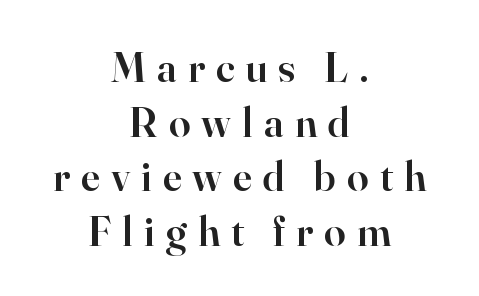
Q: Is the text bold? A: Semi-bold.
Q: Is the text italic (slanted)? A: No, it is upright.
Q: Is the typeface a serif or a sans-serif typeface? A: Serif.
Q: Is the text underlined? A: No.
Q: How is the paragraph aligned? A: Centered.
Q: Is the spacing between letters normal or unusually wide? A: Unusually wide.
Q: Is the spacing between lines tight, normal or loose? A: Normal.
Q: Width (condensed, normal, or wide)? A: Normal.
Q: Stroke contrast? A: High.
Q: x-height? A: Small.
Q: Monospaced? A: No.
